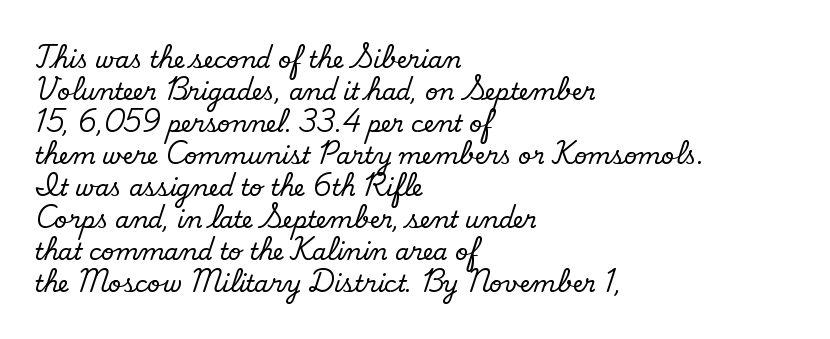
Q: Is the text bold? A: No.
Q: Is the text underlined? A: No.
Q: How is the paragraph aligned? A: Left-aligned.
Q: Is the spacing between letters normal or unusually wide? A: Normal.
Q: Is the spacing between lines tight, normal or loose? A: Normal.
